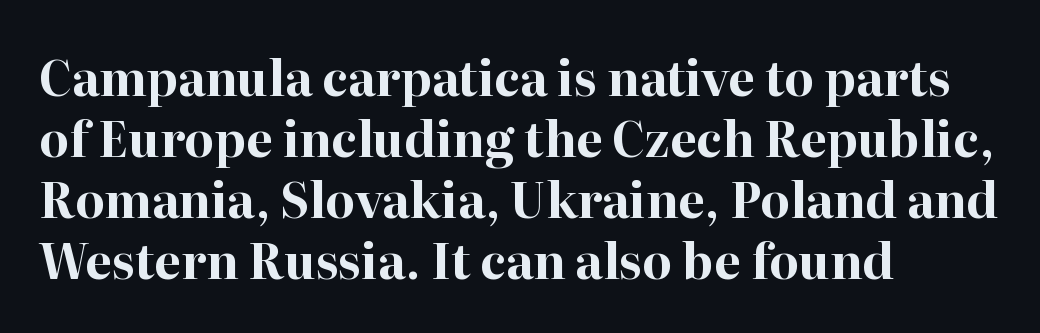
Q: Is the text bold? A: Yes.
Q: Is the text italic (slanted)? A: No, it is upright.
Q: Is the typeface a serif or a sans-serif typeface? A: Serif.
Q: Is the text underlined? A: No.
Q: How is the paragraph aligned? A: Left-aligned.
Q: Is the spacing between letters normal or unusually wide? A: Normal.
Q: Is the spacing between lines tight, normal or loose? A: Normal.
Q: Width (condensed, normal, or wide)? A: Normal.
Q: Stroke contrast? A: High.
Q: x-height? A: Medium.
Q: Monospaced? A: No.
